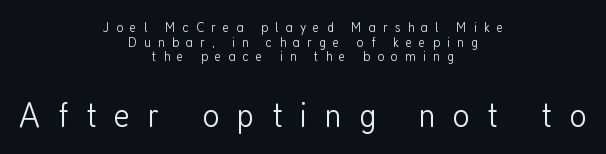
Q: Is the text bold? A: No.
Q: Is the text italic (slanted)? A: No, it is upright.
Q: Is the typeface a serif or a sans-serif typeface? A: Sans-serif.
Q: Is the text underlined? A: No.
Q: How is the paragraph aligned? A: Centered.
Q: Is the spacing between letters normal or unusually wide? A: Unusually wide.
Q: Is the spacing between lines tight, normal or loose? A: Tight.
Q: Which block of text is set in a larger size, the first (top) or the second (bottom)? A: The second (bottom) one.
Q: Width (condensed, normal, or wide)? A: Condensed.
Q: Stroke contrast? A: Low.
Q: x-height? A: Medium.
Q: Monospaced? A: No.
